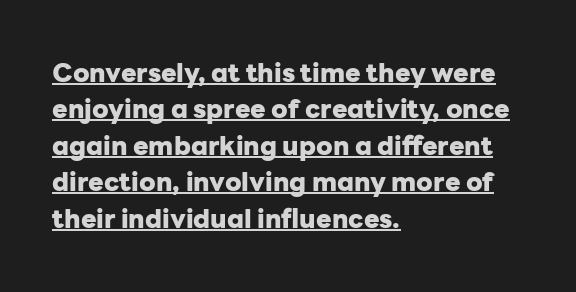
Layout note: lines flush left. Thick stems and heavy bowls — unmistakably bold. Between one letter and the next there's only the usual sliver of space. Each line of the rendering has a horizontal stroke beneath the glyphs. Students, observe: this is what conventionally led text looks like. This is roman type, the default non-slanted kind.
